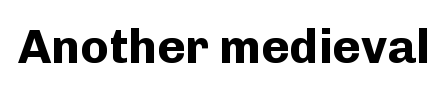
Letterform terminals end flat and unadorned throughout the passage. The gaps between neighbouring characters are ordinary and unremarkable. Each letter keeps its own natural width here, so spacing adapts to shape. Quick note: underline off. Heavy-handed strokes throughout: this text is bold. Posture: straight, roman, zero tilt.
